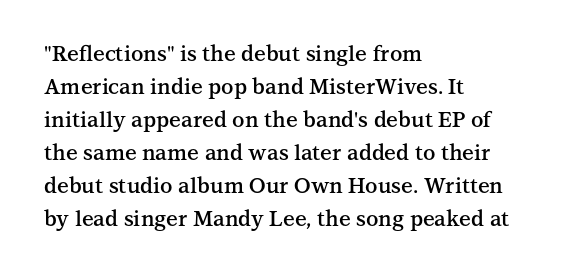
The image shows 21 px text type, upright; set left-aligned, normal line spacing (1.57x), normal letter spacing, not underlined.
